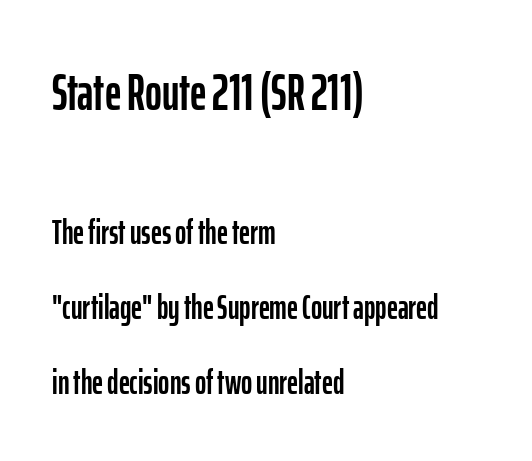
The image shows 51 px condensed sans-serif type, upright; set left-aligned, loose line spacing (2.2x), normal letter spacing, not underlined; the first (top) block is 1.5x larger; low stroke contrast and a medium x-height.
